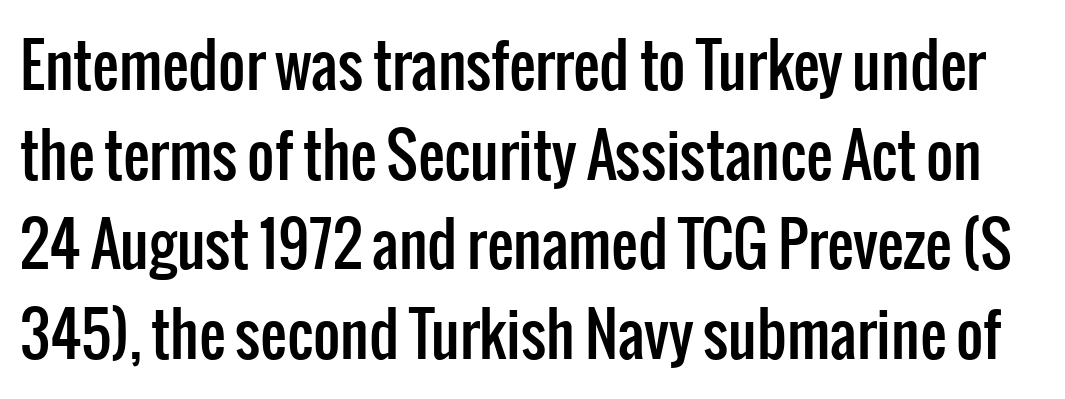
Nobody touched the tracking dial on this one. The axis of the letterforms is exactly vertical. Beneath every word, the page is bare. The passage shown is typed in a proportional face where columns would drift. This rendering employs a face without finishing strokes, i.e., a sans-serif.
